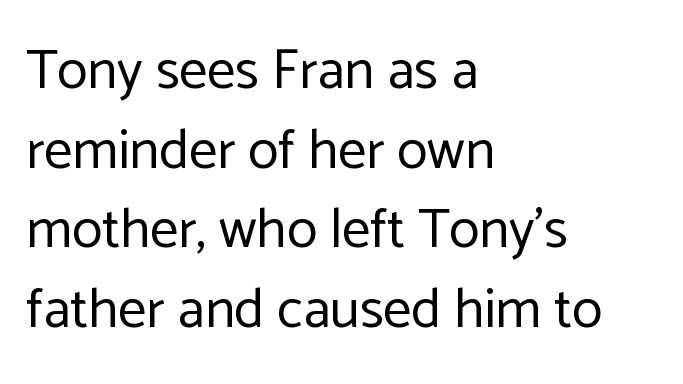
The image shows 56 px regular-weight sans-serif type, upright; set left-aligned, normal line spacing (1.42x), normal letter spacing, not underlined; low stroke contrast and a medium x-height.
